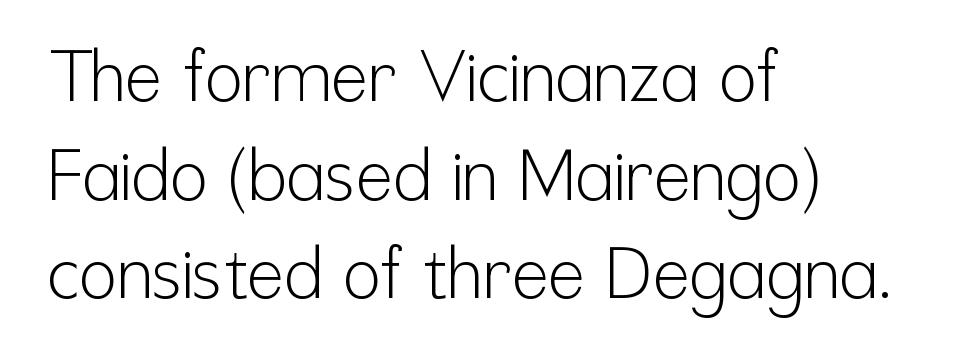
The image shows 70 px light, condensed sans-serif type, upright; set left-aligned, normal line spacing (1.41x), normal letter spacing, not underlined; low stroke contrast and a medium x-height.
